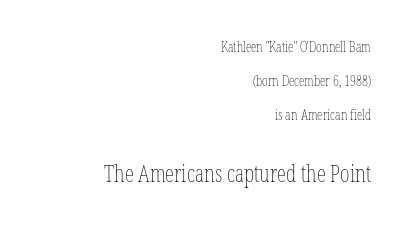
Q: Is the text bold? A: No.
Q: Is the text italic (slanted)? A: No, it is upright.
Q: Is the text underlined? A: No.
Q: How is the paragraph aligned? A: Right-aligned.
Q: Is the spacing between letters normal or unusually wide? A: Normal.
Q: Is the spacing between lines tight, normal or loose? A: Loose.
Q: Which block of text is set in a larger size, the first (top) or the second (bottom)? A: The second (bottom) one.
